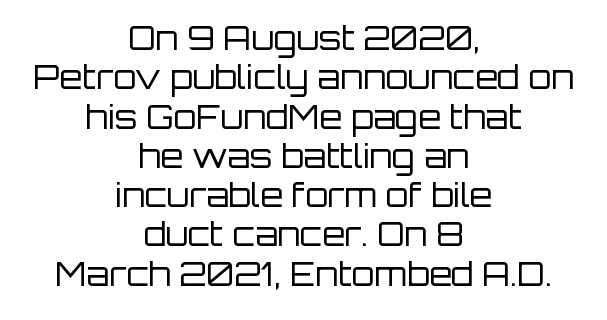
Q: Is the text bold? A: No.
Q: Is the text italic (slanted)? A: No, it is upright.
Q: Is the typeface a serif or a sans-serif typeface? A: Sans-serif.
Q: Is the text underlined? A: No.
Q: How is the paragraph aligned? A: Centered.
Q: Is the spacing between letters normal or unusually wide? A: Normal.
Q: Width (condensed, normal, or wide)? A: Normal.
Q: Stroke contrast? A: Low.
Q: x-height? A: Large.
Q: Monospaced? A: No.
